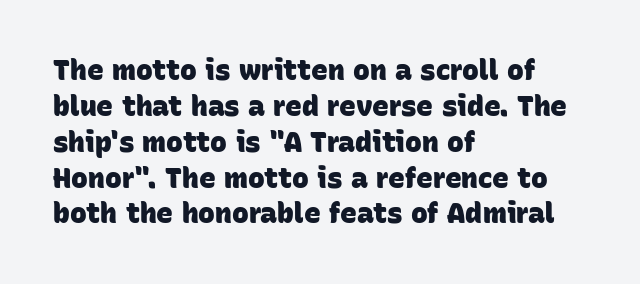
Reading down the column, the eye jumps a familiar distance to each next line. These lines stack with their left ends in a neat column. Is the type bold? Yes — the strokes are clearly thick and heavy. You could call the tracking neutral — neither tight nor loose.
